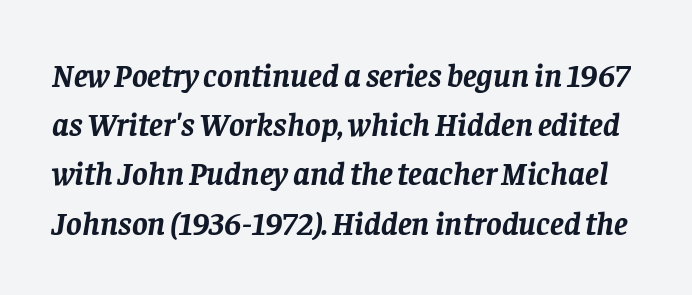
The image shows 33 px semibold serif type, italic (leaning right); set normal line spacing (1.49x), normal letter spacing, not underlined; low stroke contrast and a large x-height.
